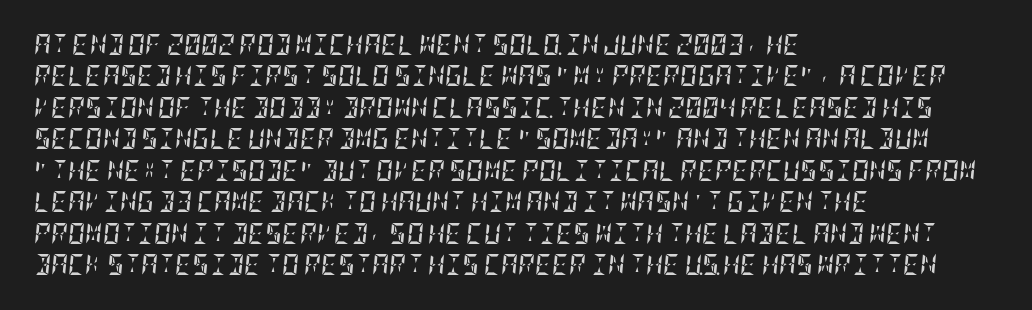
The image shows 21 px bold type, italic (leaning right); set left-aligned, normal line spacing (1.5x), normal letter spacing, not underlined.
